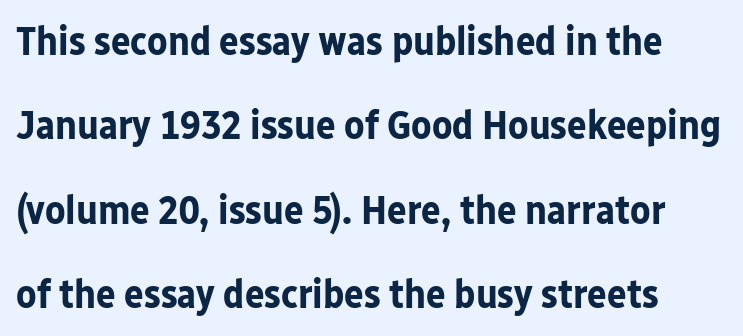
Does the leading feel generous? Absolutely, it's lavish. Do the characters align in a grid? No, the font is proportional. Tall strokes in this sample are plumb rather than angled. Is this a sans? Yes — the strokes have no serifs.
